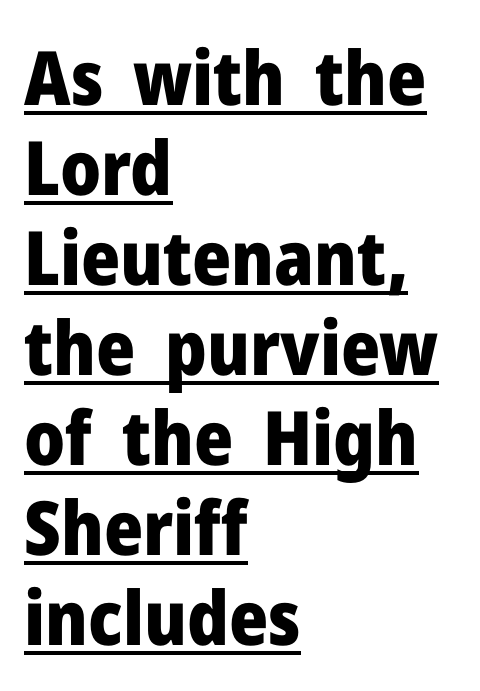
Q: Is the text bold? A: Yes.
Q: Is the text italic (slanted)? A: No, it is upright.
Q: Is the typeface a serif or a sans-serif typeface? A: Sans-serif.
Q: Is the text underlined? A: Yes.
Q: How is the paragraph aligned? A: Left-aligned.
Q: Is the spacing between letters normal or unusually wide? A: Normal.
Q: Width (condensed, normal, or wide)? A: Normal.
Q: Stroke contrast? A: Low.
Q: x-height? A: Medium.
Q: Monospaced? A: No.
